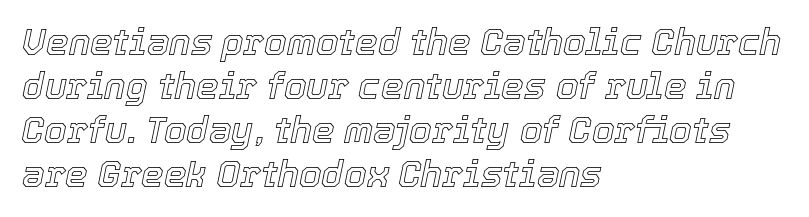
A typesetter would mark this as italic. Letters rest on an invisible, unmarked baseline. A classic flush-left, rag-right setting is used for this passage. The face used here is rendered with its standard letterfit.
